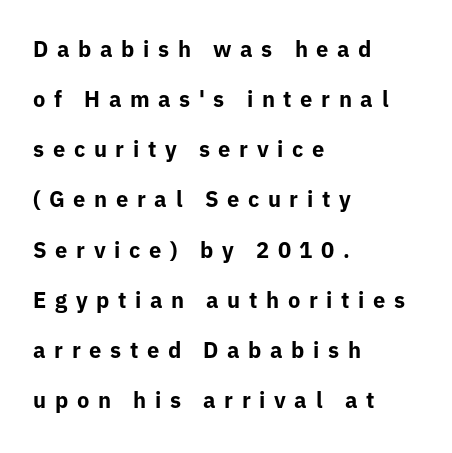
The image shows 22 px bold type, upright; set left-aligned, loose line spacing (2.28x), unusually wide letter spacing (+0.39 em), not underlined.
